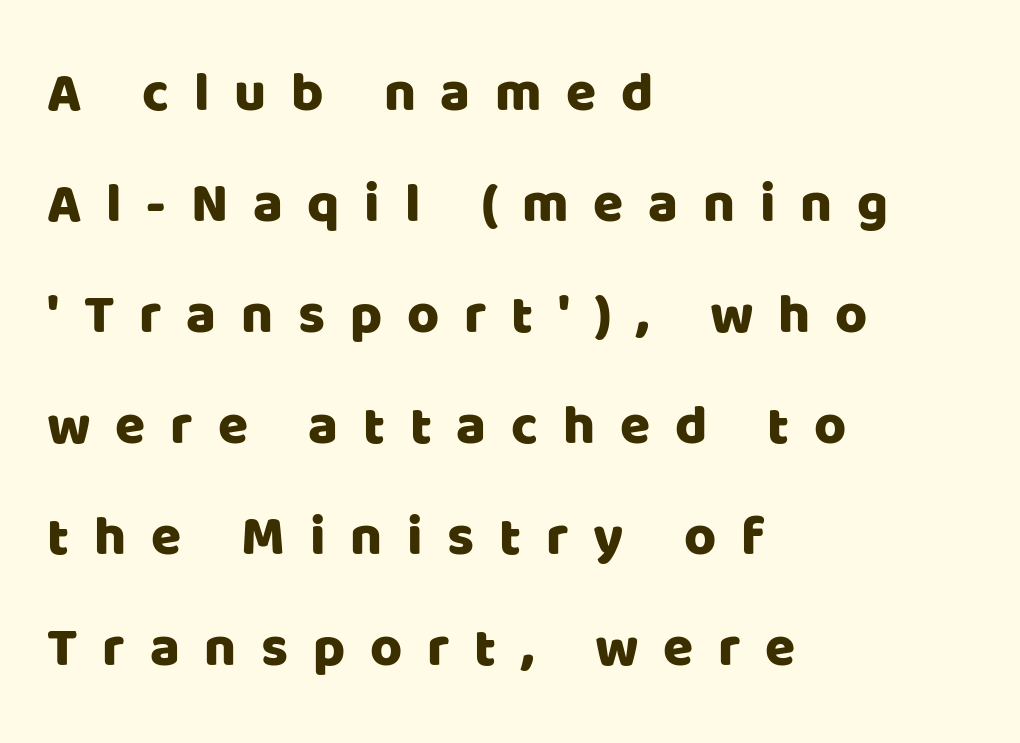
Q: Is the text italic (slanted)? A: No, it is upright.
Q: Is the typeface a serif or a sans-serif typeface? A: Sans-serif.
Q: Is the text underlined? A: No.
Q: How is the paragraph aligned? A: Left-aligned.
Q: Is the spacing between letters normal or unusually wide? A: Unusually wide.
Q: Is the spacing between lines tight, normal or loose? A: Loose.
Q: Width (condensed, normal, or wide)? A: Normal.
Q: Stroke contrast? A: Low.
Q: x-height? A: Large.
Q: Monospaced? A: No.
